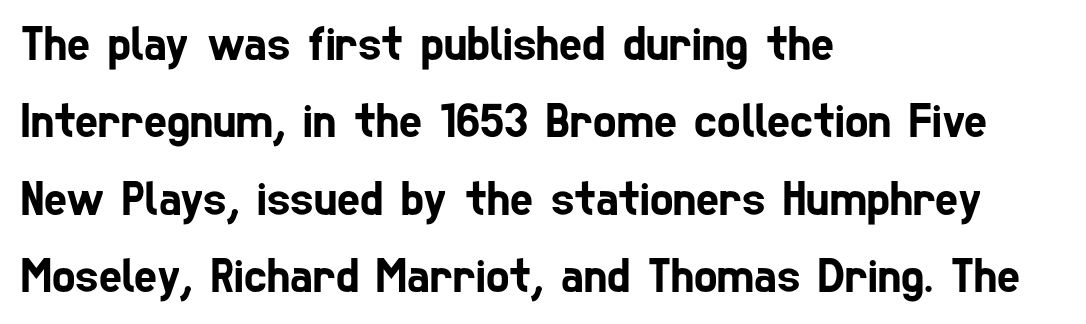
Q: Is the typeface a serif or a sans-serif typeface? A: Sans-serif.
Q: Is the text underlined? A: No.
Q: How is the paragraph aligned? A: Left-aligned.
Q: Is the spacing between letters normal or unusually wide? A: Normal.
Q: Is the spacing between lines tight, normal or loose? A: Normal.
Q: Width (condensed, normal, or wide)? A: Condensed.
Q: Stroke contrast? A: Low.
Q: x-height? A: Medium.
Q: Monospaced? A: No.
